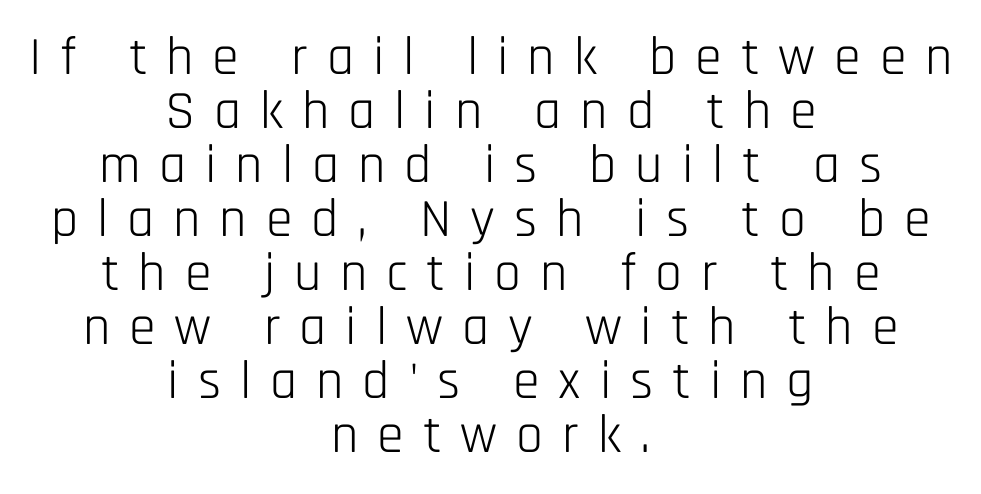
The lettering stays uniformly vertical, giving the passage a roman look. The area under the type is left untouched. Inter-character spacing is expanded well beyond the font's built-in metrics. The lines are packed closely together with very little leading.
